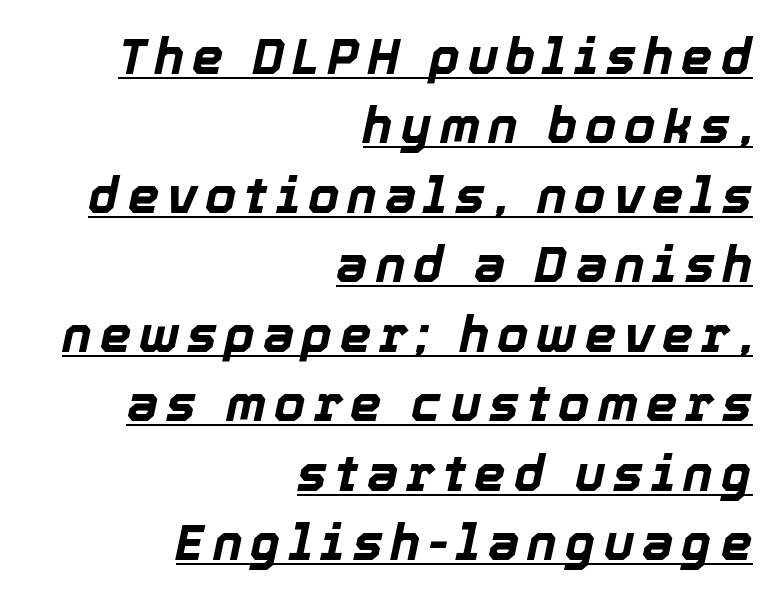
{"italic": "yes", "lean": "right", "slant_degrees": 12, "bold": "yes", "weight": "bold", "width": "normal", "x_height": "medium", "monospaced": "no", "underline": "yes", "align": "right", "line_spacing": "normal", "line_spacing_ratio": 1.39, "glyph_px": 50}
